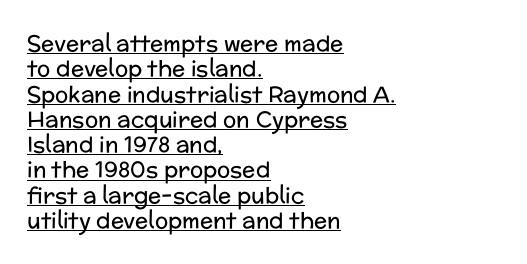
The letters look calm and open, with moderate or lighter stems. The vertical gap from one line to the next is small. The letters stand straight up with perfectly vertical stems. Teacher's note: observe the even left margin — that is flush-left alignment.
